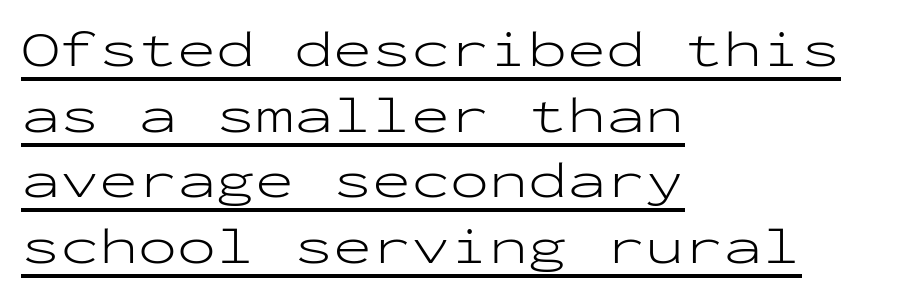
The passage is arranged the way most books set body copy — flush left. Type style note: lacks serifs. Leading: standard. The line texture is even and compact thanks to regular tracking. Italic? Not at all — the glyphs are vertical. A baseline rule has been typeset under these characters.
